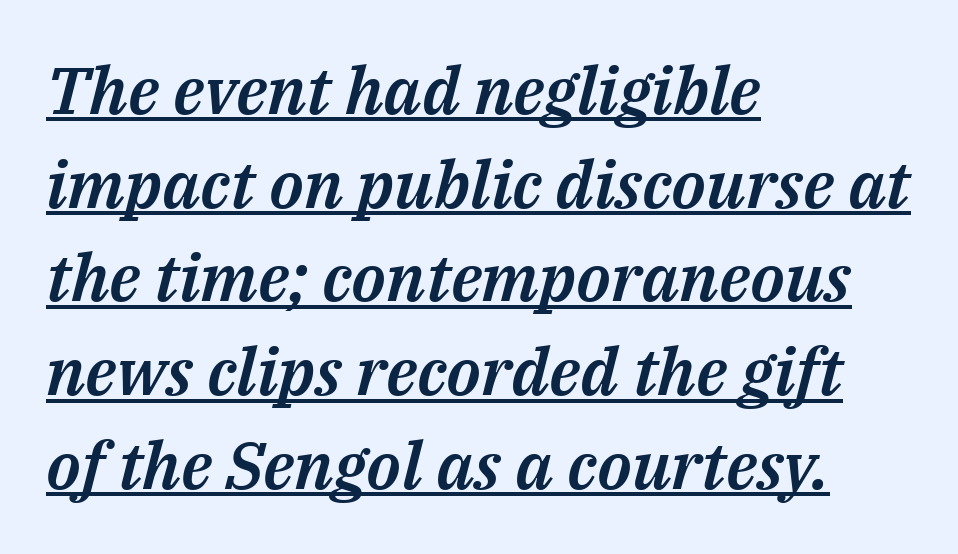
Q: Is the text italic (slanted)? A: Yes, it leans right by about 14 degrees.
Q: Is the text underlined? A: Yes.
Q: How is the paragraph aligned? A: Left-aligned.
Q: Is the spacing between letters normal or unusually wide? A: Normal.
Q: Is the spacing between lines tight, normal or loose? A: Normal.
Q: Width (condensed, normal, or wide)? A: Normal.
Q: Stroke contrast? A: Medium.
Q: x-height? A: Medium.
Q: Monospaced? A: No.
